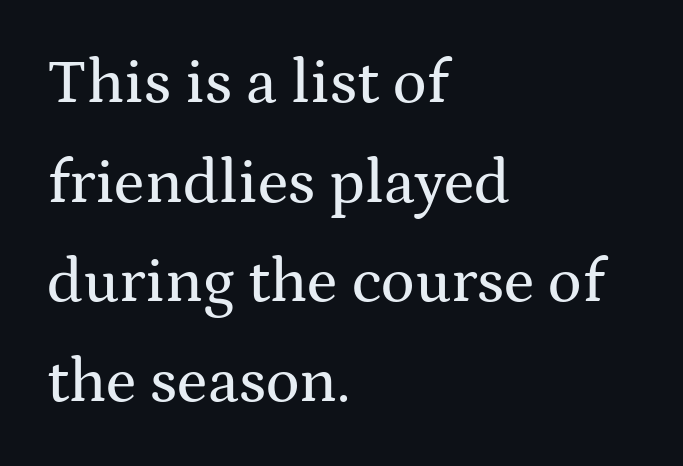
The image shows 63 px wide serif type, upright; set left-aligned, normal line spacing (1.58x), normal letter spacing, not underlined; medium stroke contrast and a medium x-height.
